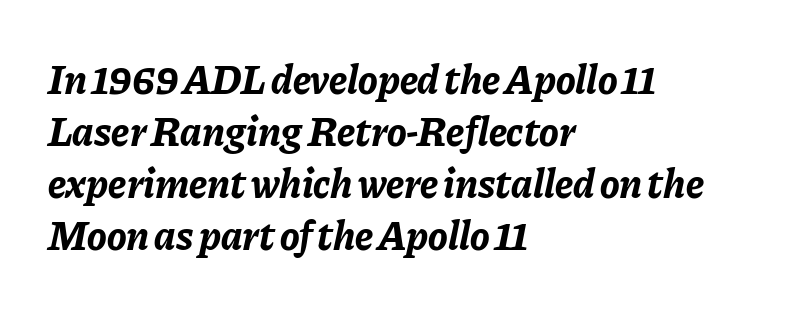
These lines are rendered in a variable-pitch font. How would I describe the line gaps? Plain and ordinary. In CSS terms this would be text-align: left. The gaps between neighbouring characters are ordinary and unremarkable. Designer's note — italics engaged.
